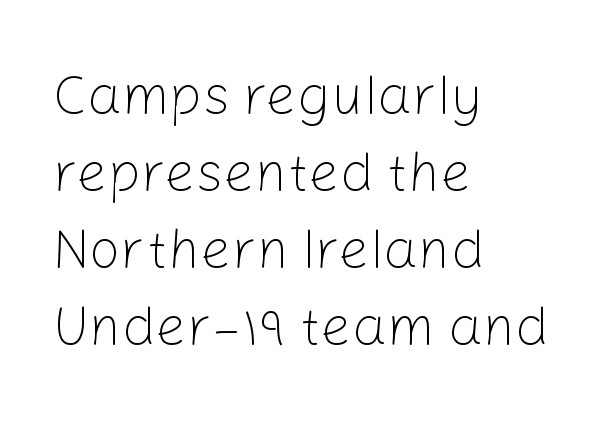
These glyphs show unthickened strokes, regular width or finer. Nothing sits at the stroke ends, so this counts as sans-serif. Honestly, the row spacing looks completely unremarkable. The type sits square on the baseline with zero lean.
